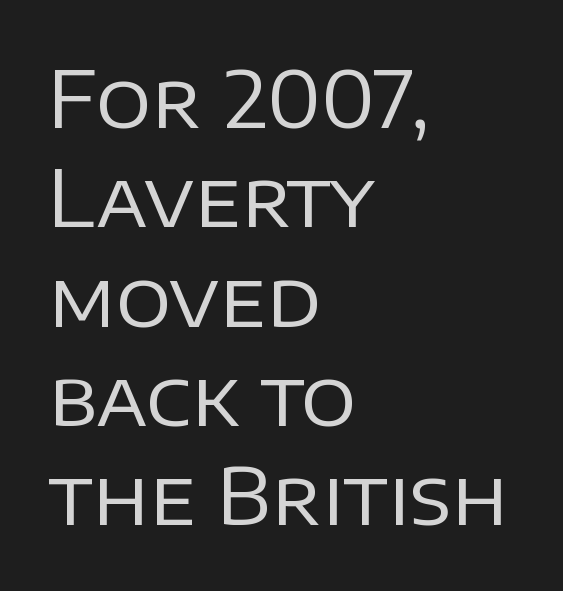
The image shows 77 px regular-weight sans-serif type, upright; set left-aligned, normal line spacing (1.29x), normal letter spacing, not underlined; low stroke contrast and a large x-height.
